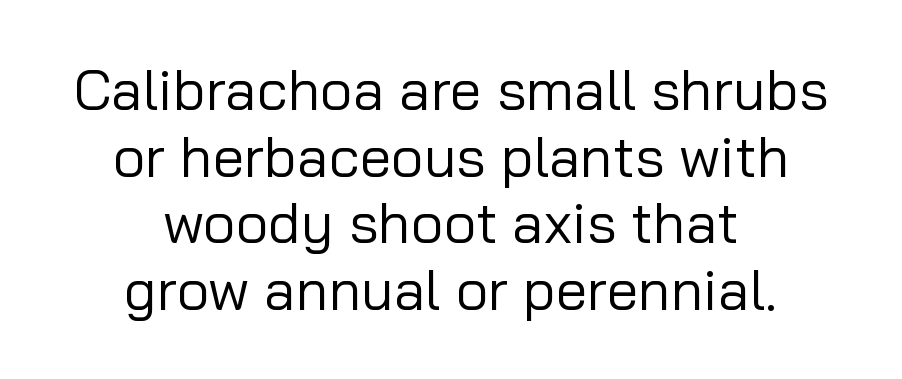
Q: Is the text bold? A: No.
Q: Is the text italic (slanted)? A: No, it is upright.
Q: Is the typeface a serif or a sans-serif typeface? A: Sans-serif.
Q: Is the text underlined? A: No.
Q: How is the paragraph aligned? A: Centered.
Q: Is the spacing between letters normal or unusually wide? A: Normal.
Q: Width (condensed, normal, or wide)? A: Normal.
Q: Stroke contrast? A: Low.
Q: x-height? A: Medium.
Q: Monospaced? A: No.
